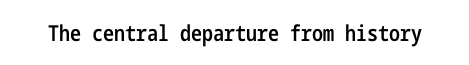
Q: Is the text bold? A: Semi-bold.
Q: Is the text italic (slanted)? A: No, it is upright.
Q: Is the text underlined? A: No.
Q: Is the spacing between letters normal or unusually wide? A: Normal.
